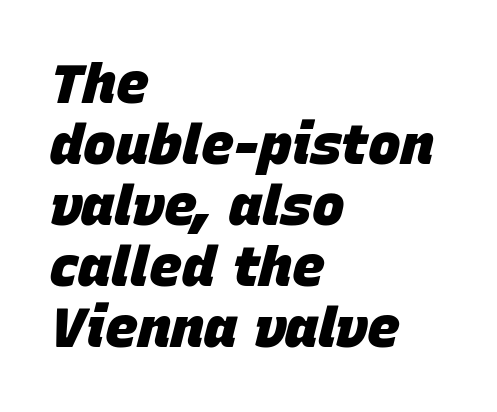
How are the letters spaced? Ordinarily, with no added tracking. Notice how thick the strokes are: this is what a full bold looks like. The paragraph has a hard left edge and a soft right edge. Quick note: italic. The baseline area is clear. Baseline-to-baseline distance is barely more than the letter height.
